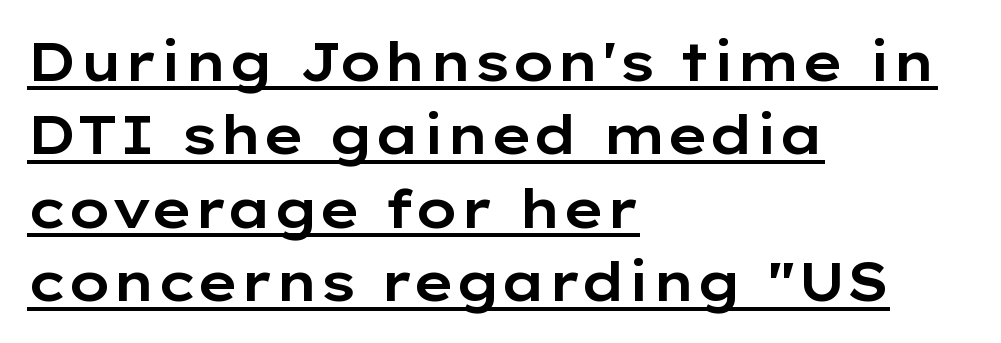
The image shows 54 px wide sans-serif type, upright; set left-aligned, normal line spacing (1.36x), normal letter spacing, underlined; low stroke contrast and a medium x-height.
